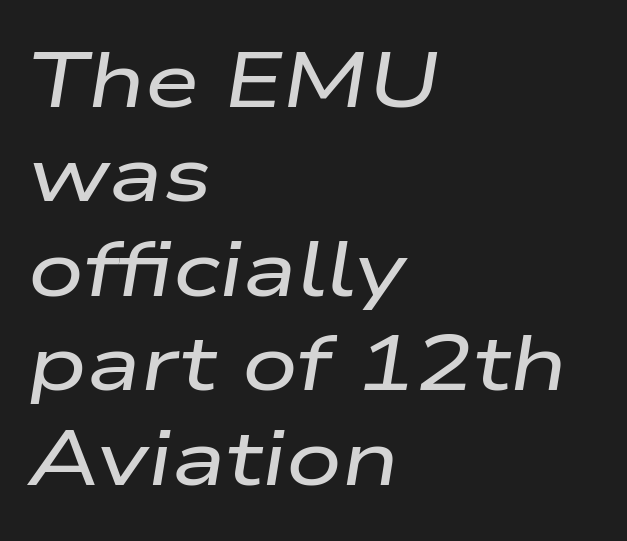
Q: Is the text italic (slanted)? A: Yes, it leans right by about 9 degrees.
Q: Is the text underlined? A: No.
Q: How is the paragraph aligned? A: Left-aligned.
Q: Is the spacing between letters normal or unusually wide? A: Normal.
Q: Width (condensed, normal, or wide)? A: Wide.
Q: Stroke contrast? A: Low.
Q: x-height? A: Medium.
Q: Monospaced? A: No.
